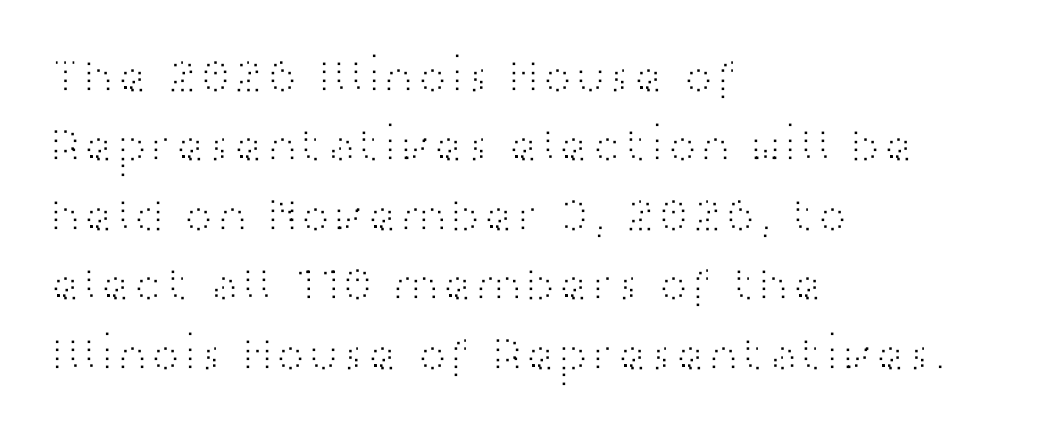
{"serif": "no", "italic": "no", "bold": "no", "weight": "light", "width": "wide", "stroke_contrast": "high", "x_height": "medium", "monospaced": "no", "underline": "no", "align": "left", "line_spacing": "normal", "line_spacing_ratio": 1.39, "letter_spacing": "normal", "letter_spacing_em": 0.0, "glyph_px": 50}
